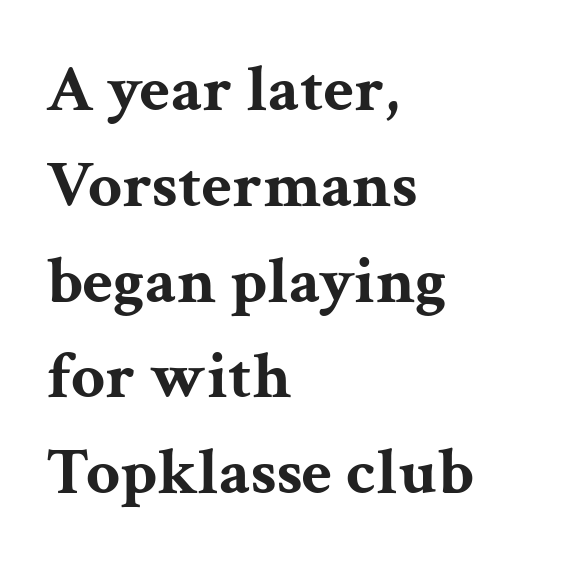
Q: Is the text bold? A: Yes.
Q: Is the text italic (slanted)? A: No, it is upright.
Q: Is the typeface a serif or a sans-serif typeface? A: Serif.
Q: Is the text underlined? A: No.
Q: How is the paragraph aligned? A: Left-aligned.
Q: Is the spacing between letters normal or unusually wide? A: Normal.
Q: Is the spacing between lines tight, normal or loose? A: Normal.
Q: Width (condensed, normal, or wide)? A: Wide.
Q: Stroke contrast? A: Medium.
Q: x-height? A: Medium.
Q: Monospaced? A: No.
